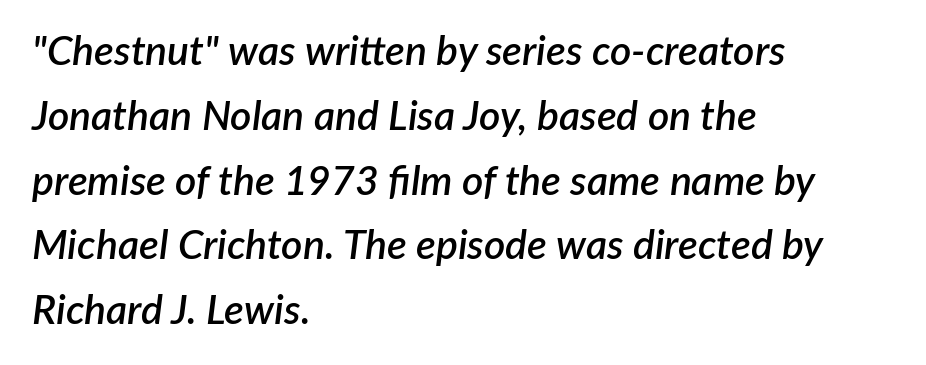
The image shows 41 px semibold type, italic (leaning right); set left-aligned, normal line spacing (1.58x), normal letter spacing, not underlined; low stroke contrast and a medium x-height.
